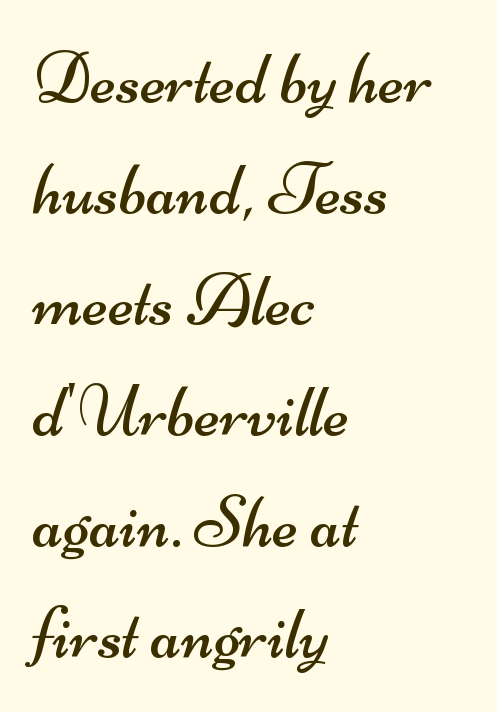
{"serif": "no", "bold": "no", "weight": "regular", "width": "wide", "stroke_contrast": "medium", "x_height": "small", "monospaced": "no", "underline": "no", "align": "left", "line_spacing": "normal", "line_spacing_ratio": 1.5, "letter_spacing": "normal", "letter_spacing_em": 0.0, "glyph_px": 74}
